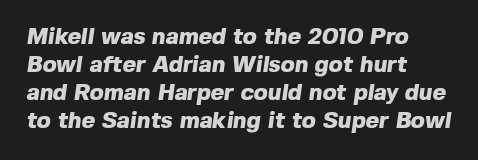
{"bold": "yes", "underline": "no", "align": "left", "line_spacing_ratio": 1.22, "letter_spacing": "normal", "letter_spacing_em": 0.0, "glyph_px": 23}
